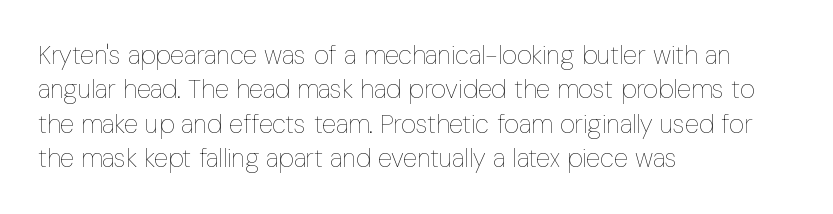
Q: Is the text bold? A: No.
Q: Is the text italic (slanted)? A: No, it is upright.
Q: Is the text underlined? A: No.
Q: How is the paragraph aligned? A: Left-aligned.
Q: Is the spacing between letters normal or unusually wide? A: Normal.
Q: Is the spacing between lines tight, normal or loose? A: Normal.
